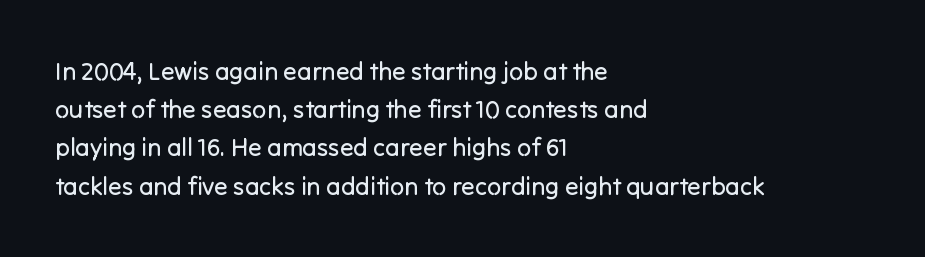
Q: Is the text bold? A: No.
Q: Is the text italic (slanted)? A: No, it is upright.
Q: Is the text underlined? A: No.
Q: How is the paragraph aligned? A: Left-aligned.
Q: Is the spacing between letters normal or unusually wide? A: Normal.
Q: Is the spacing between lines tight, normal or loose? A: Normal.
